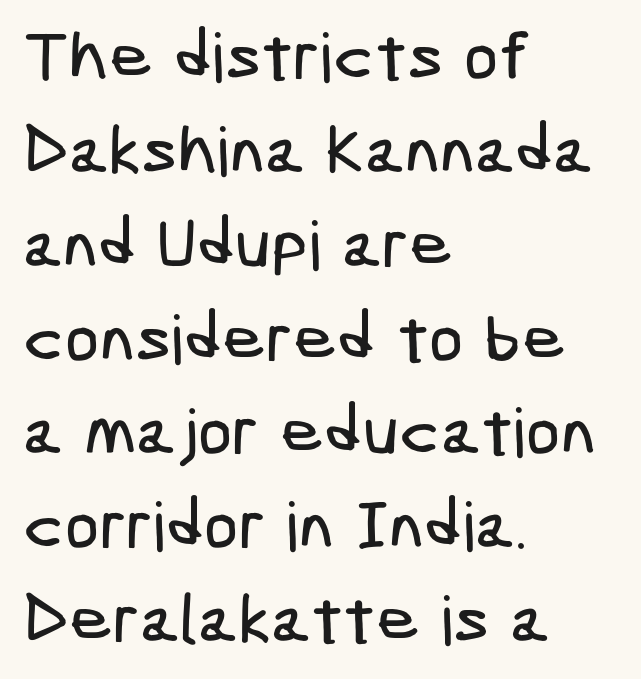
Q: Is the typeface a serif or a sans-serif typeface? A: Sans-serif.
Q: Is the text underlined? A: No.
Q: How is the paragraph aligned? A: Left-aligned.
Q: Is the spacing between letters normal or unusually wide? A: Normal.
Q: Is the spacing between lines tight, normal or loose? A: Normal.
Q: Width (condensed, normal, or wide)? A: Condensed.
Q: Stroke contrast? A: Low.
Q: x-height? A: Medium.
